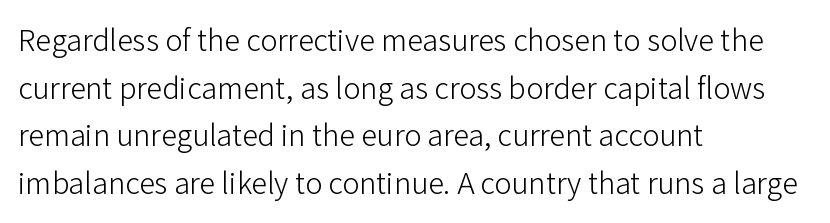
Q: Is the text bold? A: No.
Q: Is the text italic (slanted)? A: No, it is upright.
Q: Is the typeface a serif or a sans-serif typeface? A: Sans-serif.
Q: Is the text underlined? A: No.
Q: How is the paragraph aligned? A: Left-aligned.
Q: Is the spacing between letters normal or unusually wide? A: Normal.
Q: Is the spacing between lines tight, normal or loose? A: Normal.
Q: Width (condensed, normal, or wide)? A: Normal.
Q: Stroke contrast? A: Low.
Q: x-height? A: Medium.
Q: Monospaced? A: No.
